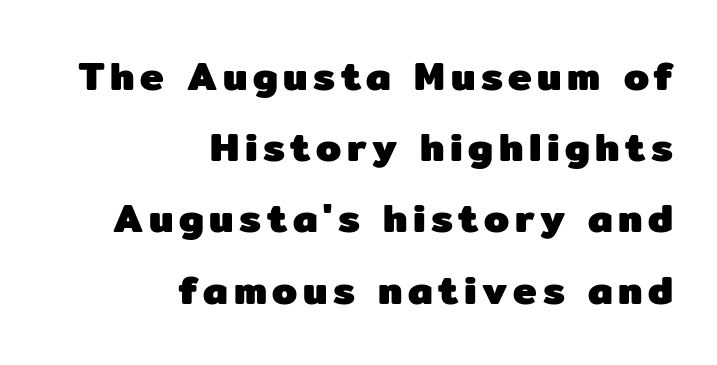
Examine the stroke ends and you'll find no serifs. Posture: upright roman. The paragraph shown leans on its right margin. In terms of weight, the rendering is a true, heavy bold.
